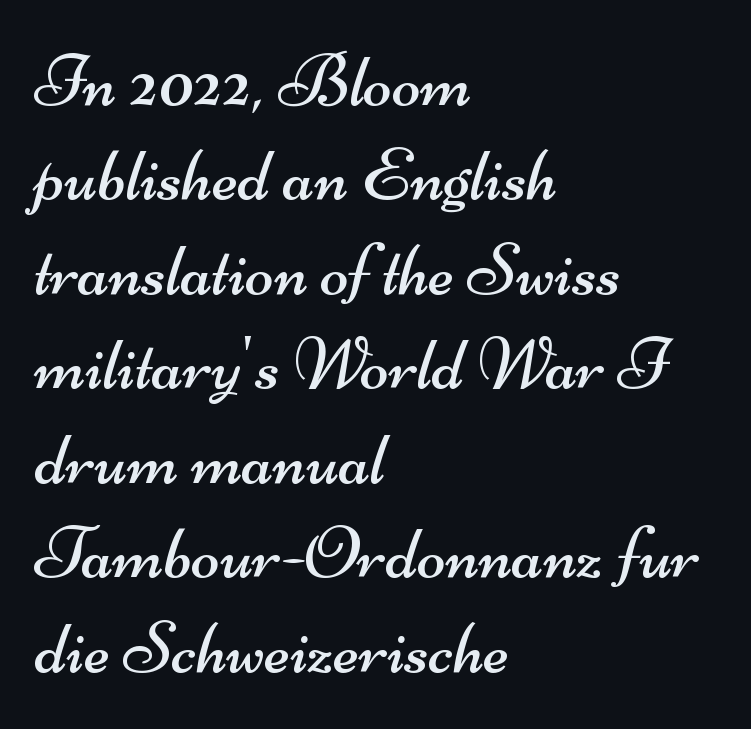
Q: Is the text bold? A: No.
Q: Is the typeface a serif or a sans-serif typeface? A: Sans-serif.
Q: Is the text underlined? A: No.
Q: How is the paragraph aligned? A: Left-aligned.
Q: Is the spacing between letters normal or unusually wide? A: Normal.
Q: Is the spacing between lines tight, normal or loose? A: Normal.
Q: Width (condensed, normal, or wide)? A: Wide.
Q: Stroke contrast? A: Medium.
Q: x-height? A: Small.
Q: Monospaced? A: No.
